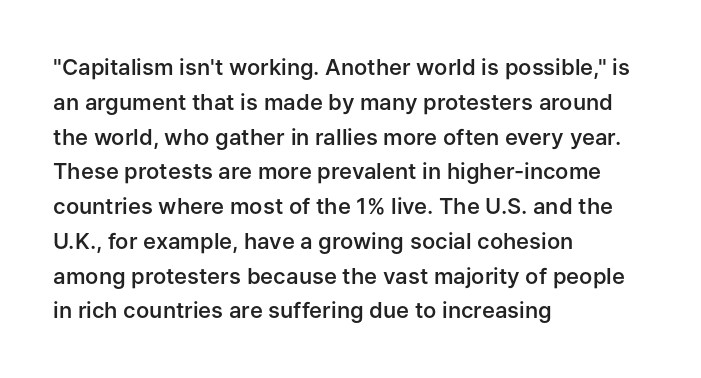
The image shows 22 px text type, upright; set left-aligned, normal line spacing (1.58x), normal letter spacing, not underlined.
